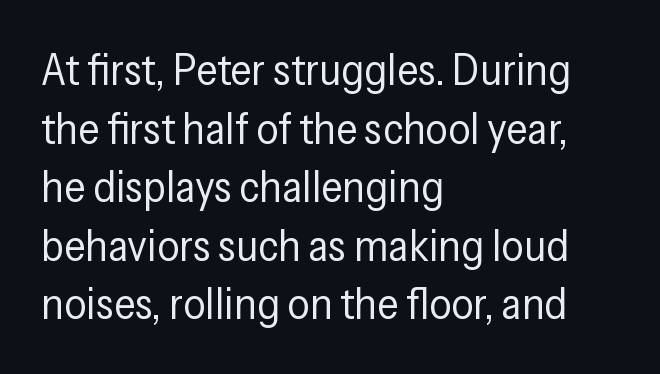
The image shows 44 px regular-weight, condensed sans-serif type, upright; set left-aligned, normal line spacing (1.33x), normal letter spacing, not underlined; low stroke contrast and a medium x-height.
